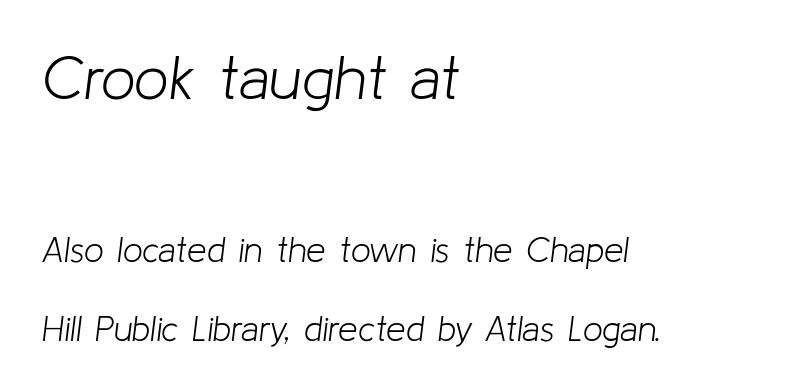
Q: Is the text bold? A: No.
Q: Is the text italic (slanted)? A: Yes, it leans right by about 8 degrees.
Q: Is the text underlined? A: No.
Q: How is the paragraph aligned? A: Left-aligned.
Q: Is the spacing between letters normal or unusually wide? A: Normal.
Q: Is the spacing between lines tight, normal or loose? A: Loose.
Q: Which block of text is set in a larger size, the first (top) or the second (bottom)? A: The first (top) one.
Q: Width (condensed, normal, or wide)? A: Normal.
Q: Stroke contrast? A: Low.
Q: x-height? A: Medium.
Q: Monospaced? A: No.
